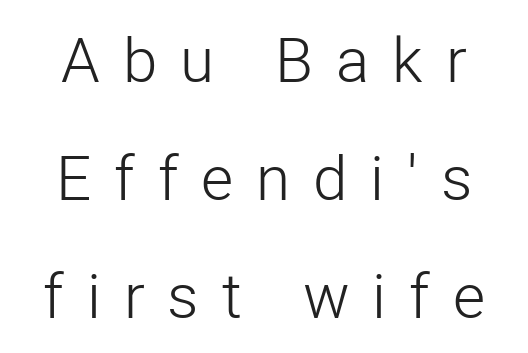
Q: Is the text bold? A: No.
Q: Is the text italic (slanted)? A: No, it is upright.
Q: Is the typeface a serif or a sans-serif typeface? A: Sans-serif.
Q: Is the text underlined? A: No.
Q: How is the paragraph aligned? A: Centered.
Q: Is the spacing between letters normal or unusually wide? A: Unusually wide.
Q: Is the spacing between lines tight, normal or loose? A: Loose.
Q: Width (condensed, normal, or wide)? A: Normal.
Q: Stroke contrast? A: Low.
Q: x-height? A: Medium.
Q: Monospaced? A: No.
